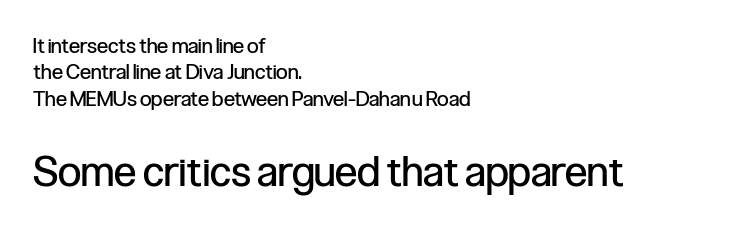
Q: Is the text bold? A: No.
Q: Is the text italic (slanted)? A: No, it is upright.
Q: Is the typeface a serif or a sans-serif typeface? A: Sans-serif.
Q: Is the text underlined? A: No.
Q: How is the paragraph aligned? A: Left-aligned.
Q: Is the spacing between letters normal or unusually wide? A: Normal.
Q: Is the spacing between lines tight, normal or loose? A: Normal.
Q: Which block of text is set in a larger size, the first (top) or the second (bottom)? A: The second (bottom) one.
Q: Width (condensed, normal, or wide)? A: Condensed.
Q: Stroke contrast? A: Low.
Q: x-height? A: Medium.
Q: Monospaced? A: No.
